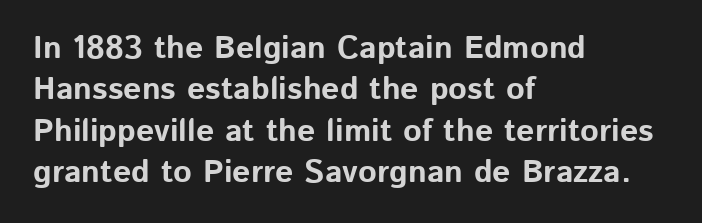
Spacing verdict: proportional, widths tailored to each character. Letter spacing: default. Stroke thickness is high; the sample reads as a true bold. These lines stack with their left ends in a neat column.
